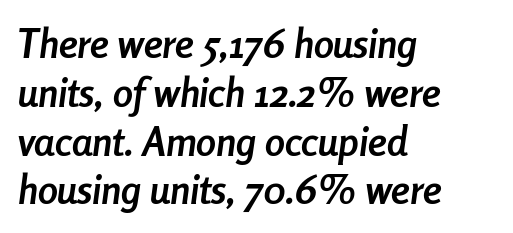
Q: Is the text bold? A: Yes.
Q: Is the text italic (slanted)? A: Yes, it leans right by about 8 degrees.
Q: Is the text underlined? A: No.
Q: How is the paragraph aligned? A: Left-aligned.
Q: Is the spacing between letters normal or unusually wide? A: Normal.
Q: Width (condensed, normal, or wide)? A: Condensed.
Q: Stroke contrast? A: Low.
Q: x-height? A: Medium.
Q: Monospaced? A: No.
